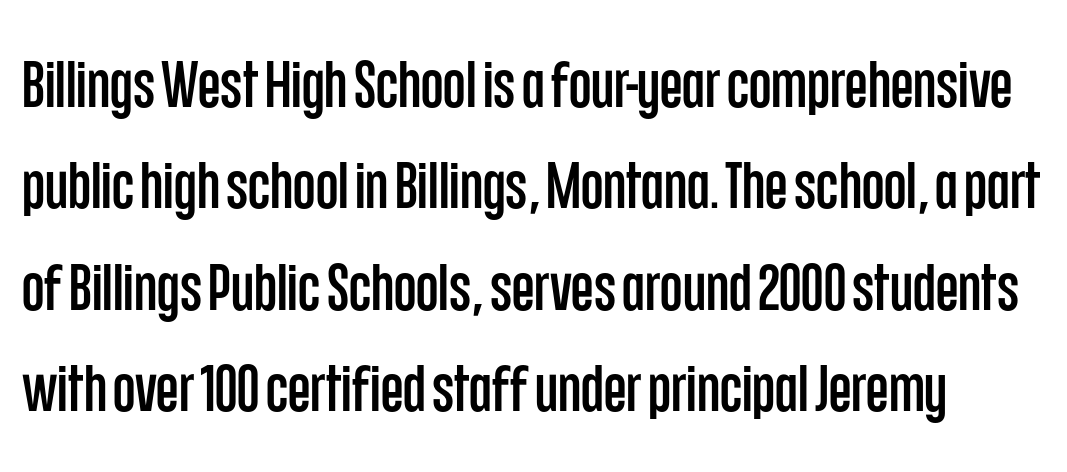
The image shows 65 px condensed sans-serif type, upright; set normal line spacing (1.56x), normal letter spacing, not underlined; low stroke contrast and a large x-height.
